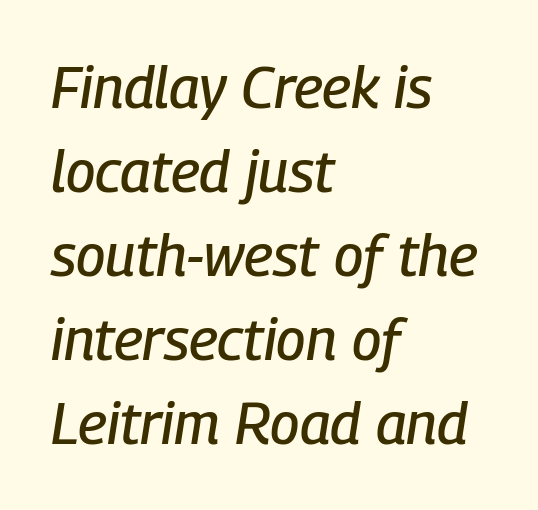
Looks like regular typesetting: each glyph gets only the width it needs. These lines keep a tight, regular rhythm from letter to letter. There's an unmistakable incline to the writing here. Caption: multi-line text, flush left, ragged right. Vertical spacing — default.
